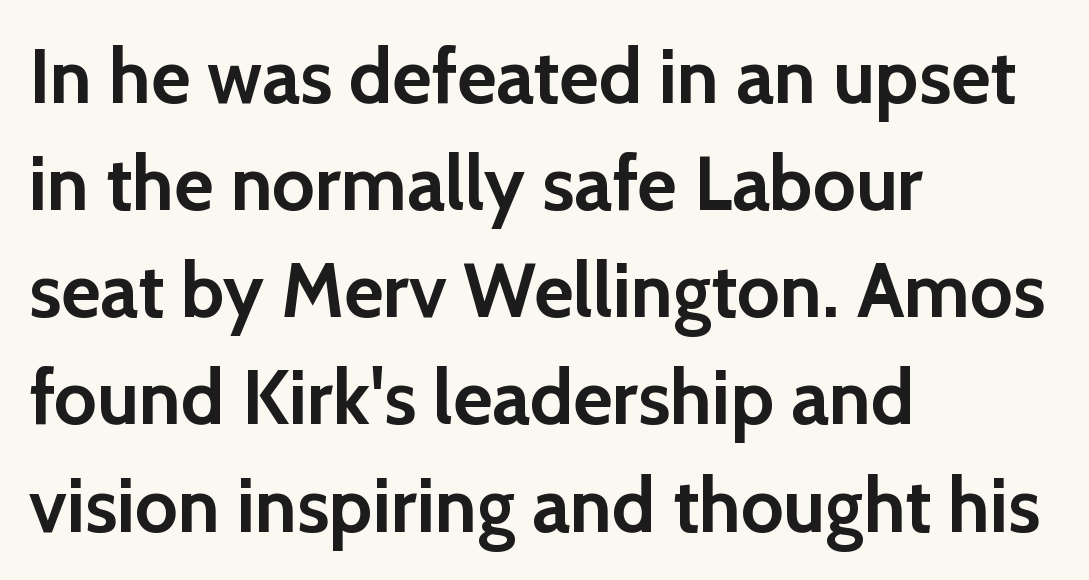
{"serif": "no", "italic": "no", "bold": "yes", "weight": "semibold", "width": "normal", "x_height": "medium", "monospaced": "no", "underline": "no", "align": "left", "line_spacing": "normal", "line_spacing_ratio": 1.41, "letter_spacing": "normal", "letter_spacing_em": 0.0, "glyph_px": 76}
